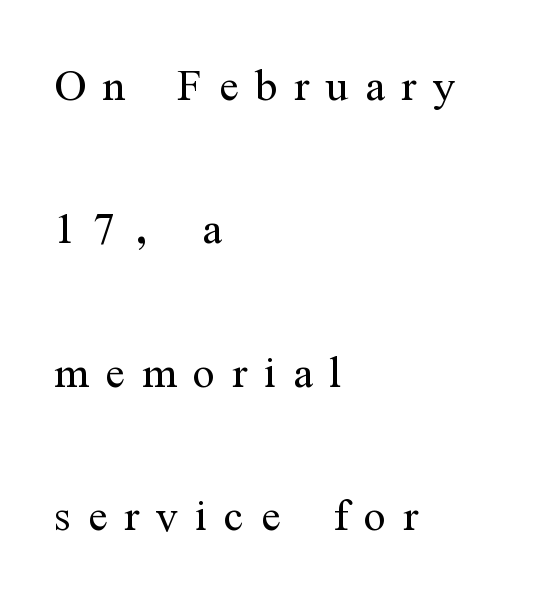
The lines in this sample share a left origin and differ only in where they stop. The letters stand straight up with perfectly vertical stems. Anything drawn beneath the words? Only blank space. This is serif lettering, the kind often seen in printed books. Weight class: somewhere from thin through regular.
